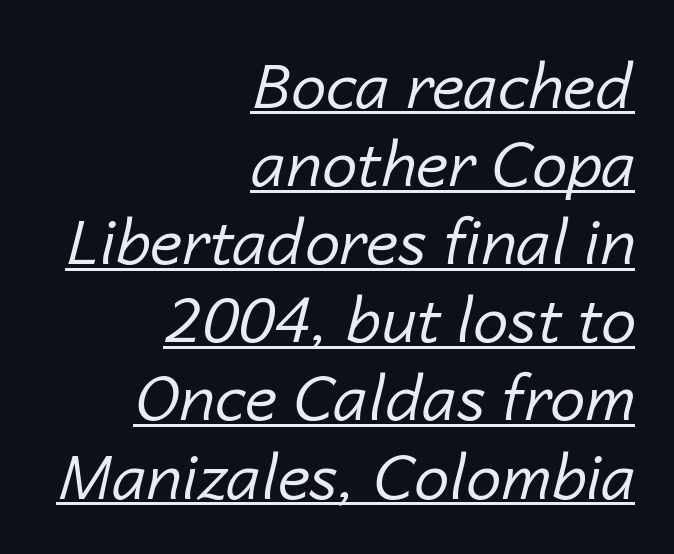
Q: Is the text bold? A: No.
Q: Is the text italic (slanted)? A: Yes, it leans right by about 14 degrees.
Q: Is the text underlined? A: Yes.
Q: How is the paragraph aligned? A: Right-aligned.
Q: Is the spacing between letters normal or unusually wide? A: Normal.
Q: Width (condensed, normal, or wide)? A: Normal.
Q: Stroke contrast? A: Low.
Q: x-height? A: Medium.
Q: Monospaced? A: No.
